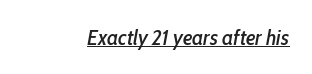
{"italic": "yes", "lean": "right", "slant_degrees": 10, "underline": "yes", "letter_spacing": "normal", "letter_spacing_em": 0.0, "glyph_px": 22}
